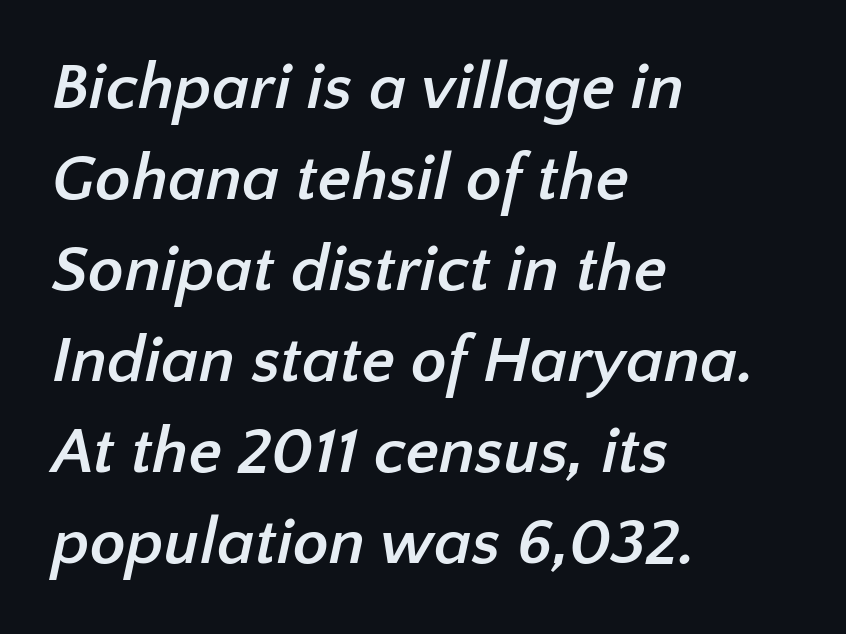
The image shows 66 px semibold sans-serif type; set left-aligned, normal line spacing (1.38x), normal letter spacing, not underlined; low stroke contrast and a medium x-height.
